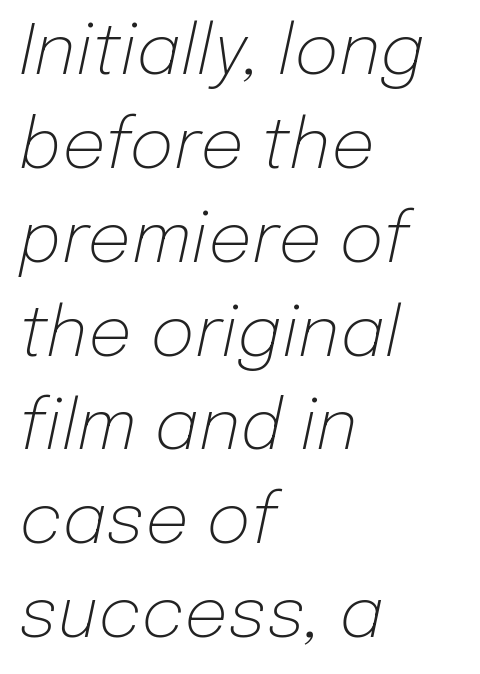
The image shows 69 px light type, italic (leaning right); set left-aligned, normal line spacing (1.36x), normal letter spacing, not underlined; low stroke contrast and a medium x-height.
